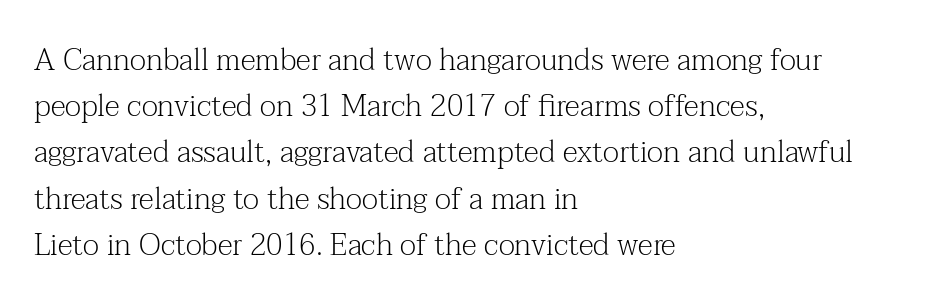
Each line starts at the same left margin while the right side varies. Look at the tracking — it's just the regular setting, nothing added. This sample keeps an unexceptional amount of space between lines. Stroke thickness stays within the range of a standard reading face or lighter. A typesetter would call this proportional, since set widths differ per character.
